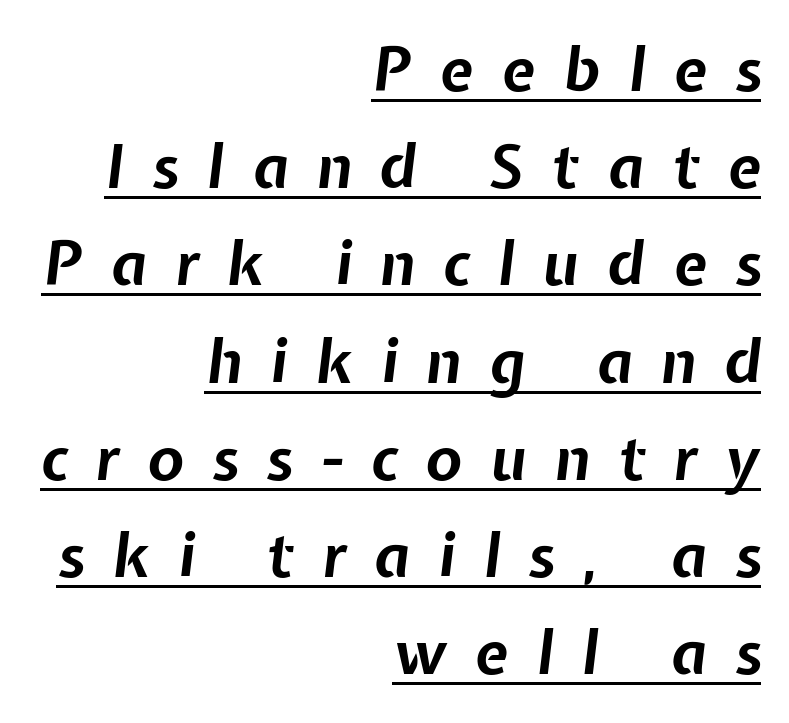
The letterforms stand isolated, each surrounded by extra space. The letters advance in unequal steps, a hallmark of proportional type. Line spacing here is normal. Quick note: italic. These lines carry a lot of weight — the face is fully bold.
